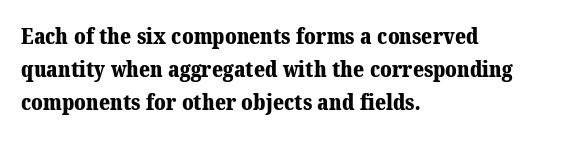
{"bold": "yes", "underline": "no", "align": "left", "line_spacing": "normal", "line_spacing_ratio": 1.58, "letter_spacing": "normal", "letter_spacing_em": 0.0, "glyph_px": 21}
